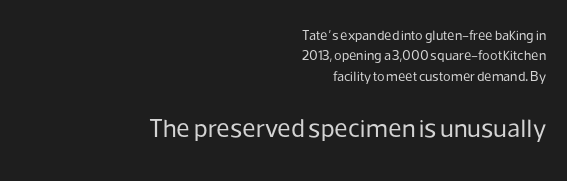
Q: Is the text bold? A: No.
Q: Is the text italic (slanted)? A: No, it is upright.
Q: Is the text underlined? A: No.
Q: How is the paragraph aligned? A: Right-aligned.
Q: Is the spacing between letters normal or unusually wide? A: Normal.
Q: Is the spacing between lines tight, normal or loose? A: Normal.
Q: Which block of text is set in a larger size, the first (top) or the second (bottom)? A: The second (bottom) one.
